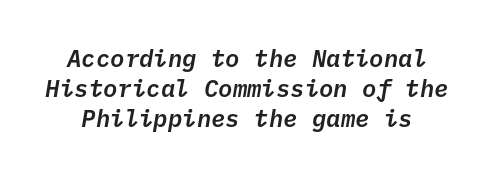
Q: Is the text italic (slanted)? A: Yes, it leans right by about 10 degrees.
Q: Is the text underlined? A: No.
Q: Is the spacing between letters normal or unusually wide? A: Normal.
